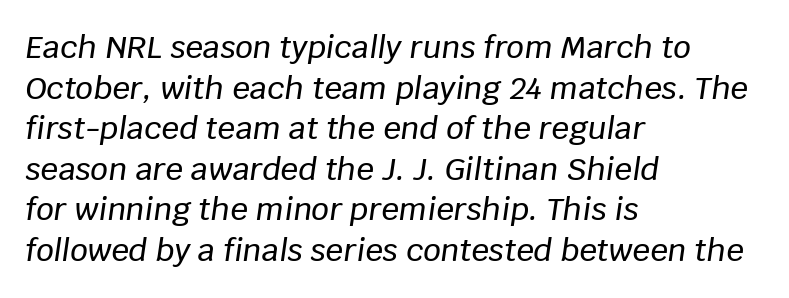
The image shows 31 px text type, italic (leaning right); set left-aligned, normal line spacing (1.31x), normal letter spacing, not underlined; low stroke contrast and a large x-height.
